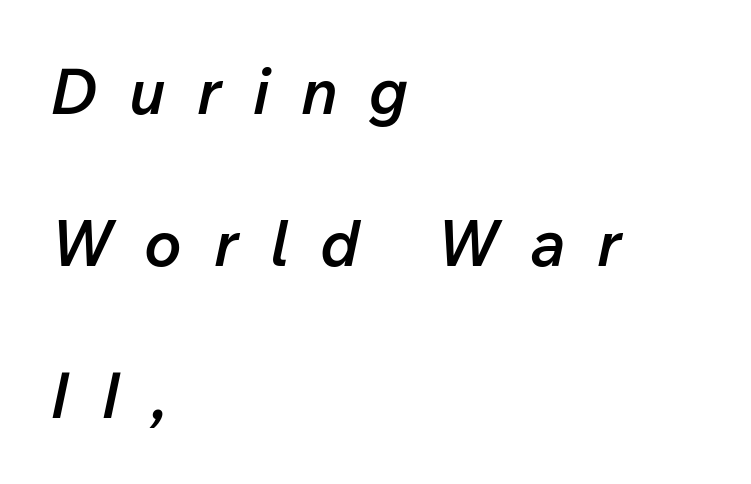
{"italic": "yes", "lean": "right", "slant_degrees": 12, "bold": "semi", "weight": "semibold", "width": "normal", "stroke_contrast": "low", "x_height": "medium", "monospaced": "no", "underline": "no", "align": "left", "line_spacing": "loose", "line_spacing_ratio": 2.41, "letter_spacing": "wide", "letter_spacing_em": 0.5, "glyph_px": 63}
